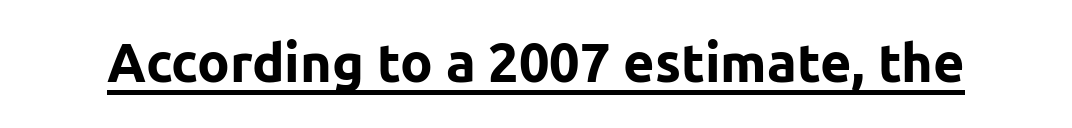
The image shows 54 px bold sans-serif type, upright; set normal letter spacing, underlined; low stroke contrast and a medium x-height.
